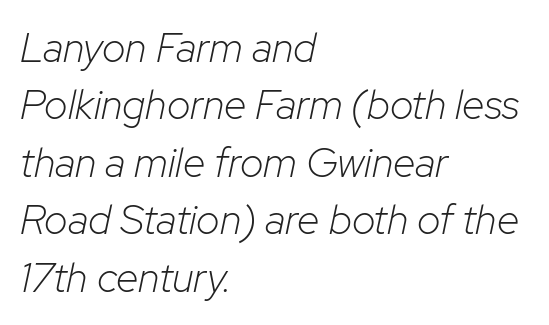
The image shows 41 px light type, italic (leaning right); set left-aligned, normal line spacing (1.4x), normal letter spacing, not underlined; low stroke contrast and a medium x-height.
